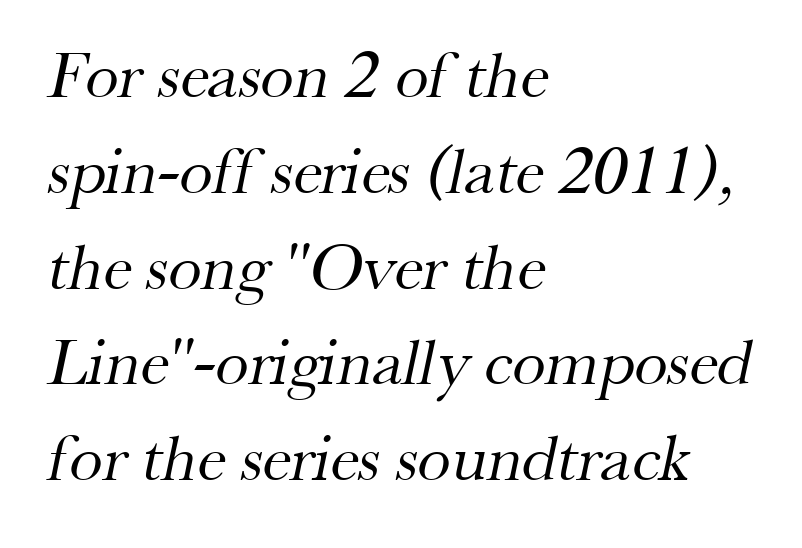
No extra tracking has been applied to these lines. Leftover space on each line is placed entirely after the last word. Unlike a clean sans, this face finishes its strokes with serifs. Rule under the text: the space is simply empty.
